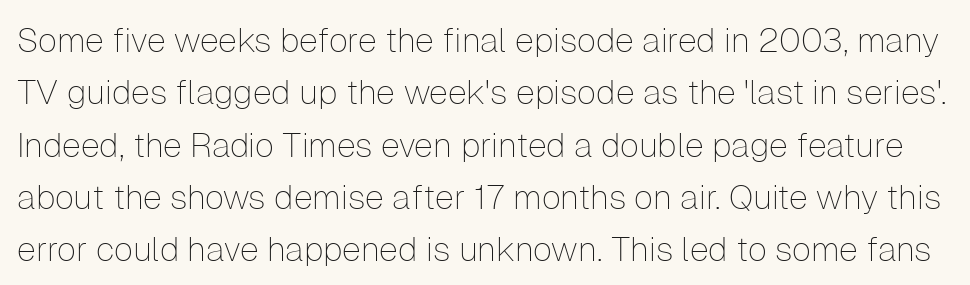
The image shows 34 px thin sans-serif type, upright; set normal line spacing (1.54x), normal letter spacing, not underlined; low stroke contrast and a medium x-height.
